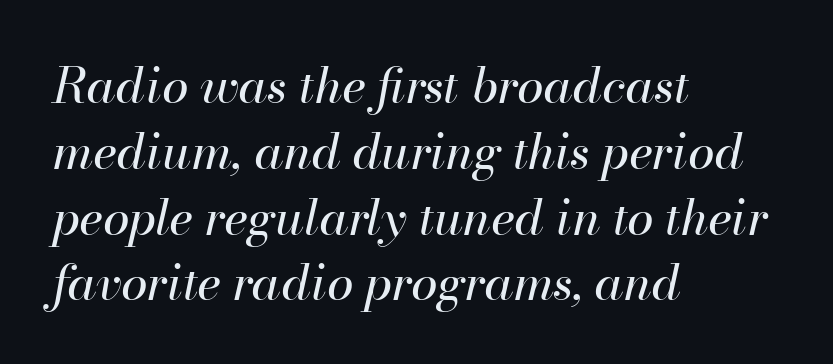
A typesetter would call this proportional, since set widths differ per character. The tracking reads as untouched default to a designer's eye. What's the leading like? Ordinary, nothing unusual. In terms of posture, this sample is oblique.
